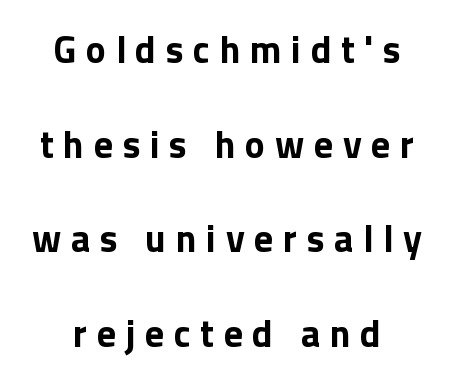
Look at the tracking — it's clearly loosened, letters drifting apart. The passage shown is emphatically bold. Grotesque or geometric, the face here clearly has no serifs. The passage shown stacks its lines with a broad gap. Visually the block forms a symmetrical silhouette, jagged on both flanks.
